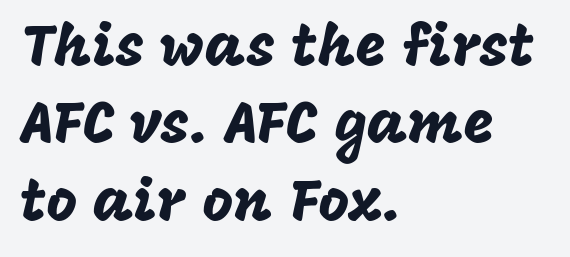
Q: Is the text italic (slanted)? A: Yes.
Q: Is the typeface a serif or a sans-serif typeface? A: Sans-serif.
Q: Is the text underlined? A: No.
Q: How is the paragraph aligned? A: Left-aligned.
Q: Is the spacing between letters normal or unusually wide? A: Normal.
Q: Is the spacing between lines tight, normal or loose? A: Normal.
Q: Width (condensed, normal, or wide)? A: Normal.
Q: Stroke contrast? A: Low.
Q: x-height? A: Large.
Q: Monospaced? A: No.
